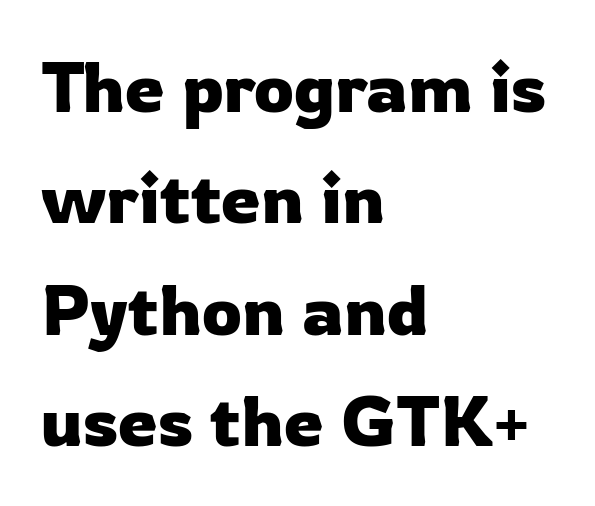
Normally led — the rows are evenly, conventionally spaced. The zone under the glyphs is completely vacant. The specimen reads as upright at a glance. Caption: standard tracking, unaltered. The passage is arranged the way most books set body copy — flush left. You can tell from the bare stems that sans-serif type was used.
